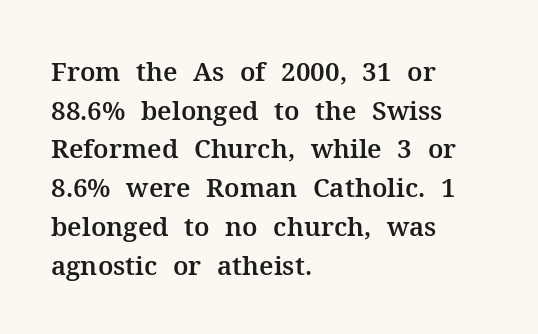
If you measured baseline to baseline, you'd find a middling distance. The line texture is even and compact thanks to regular tracking. Descender tails drop into unmarked territory. Posture: upright roman. Horizontally, the lines are justified to the leading edge only.
